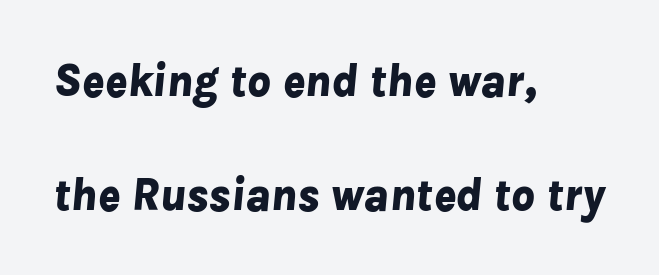
The image shows 46 px bold type, italic (leaning right); set left-aligned, loose line spacing (2.47x), normal letter spacing, not underlined; low stroke contrast and a medium x-height.
